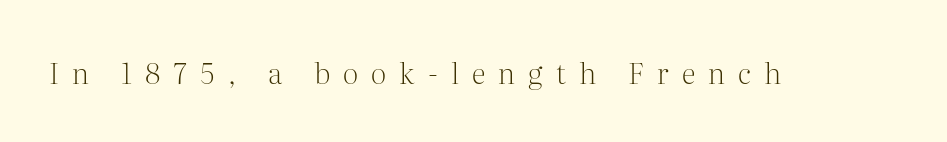
Substantial extra tracking has been applied to these lines. Underlining? Definitely not there. The weight tops out at a normal text grade. Think of a printed novel: that variable character pitch is what you see here. The axis of the letterforms is exactly vertical. A typesetter would label this face a serif.
